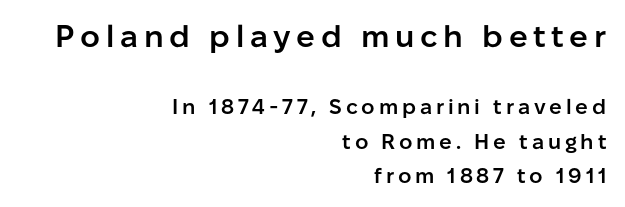
The image shows 31 px semibold sans-serif type, upright; set right-aligned, normal line spacing (1.65x), not underlined; the first (top) block is 1.48x larger; low stroke contrast and a medium x-height.
